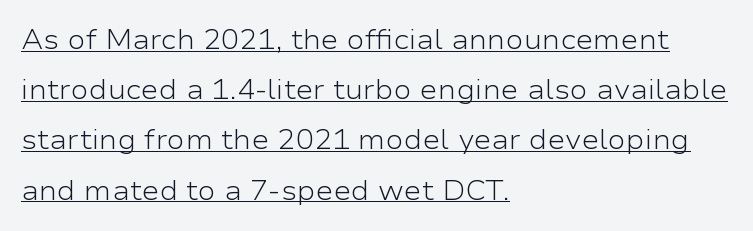
{"italic": "no", "bold": "no", "underline": "yes", "align": "left", "line_spacing_ratio": 1.86, "letter_spacing": "normal", "letter_spacing_em": 0.0, "glyph_px": 27}
